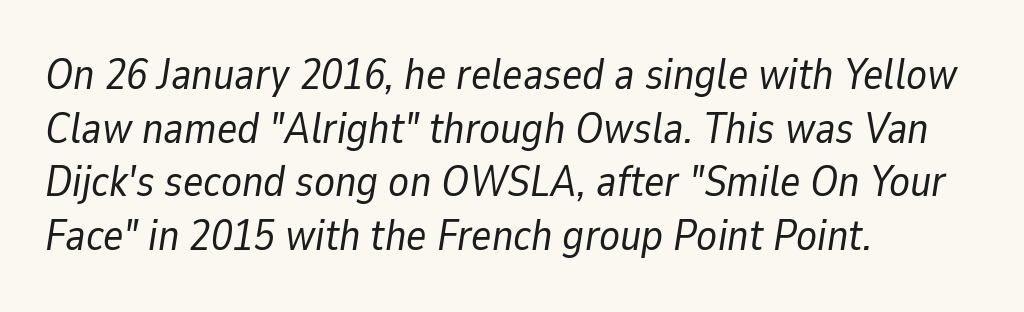
Successive baselines arrive at the customary interval. Character widths vary here, with narrow letters taking less room than wide ones. The lettering tilts uniformly, giving the passage an italic look. Check under the words: just untouched page.
